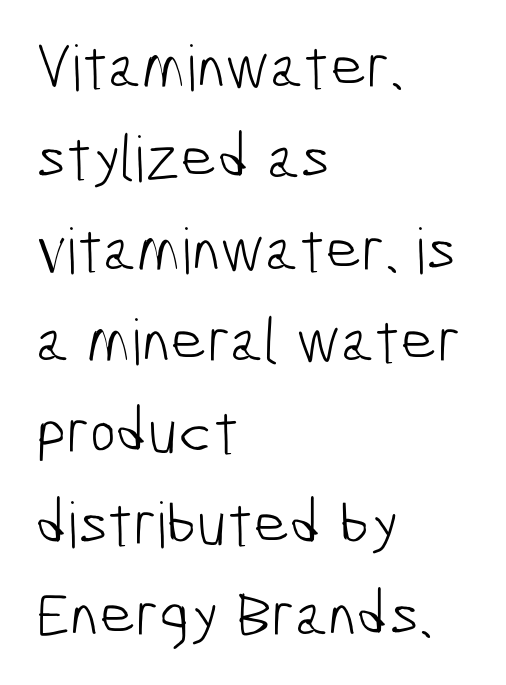
The image shows 63 px light, condensed sans-serif type; set left-aligned, normal line spacing (1.45x), normal letter spacing, not underlined; low stroke contrast and a medium x-height.
